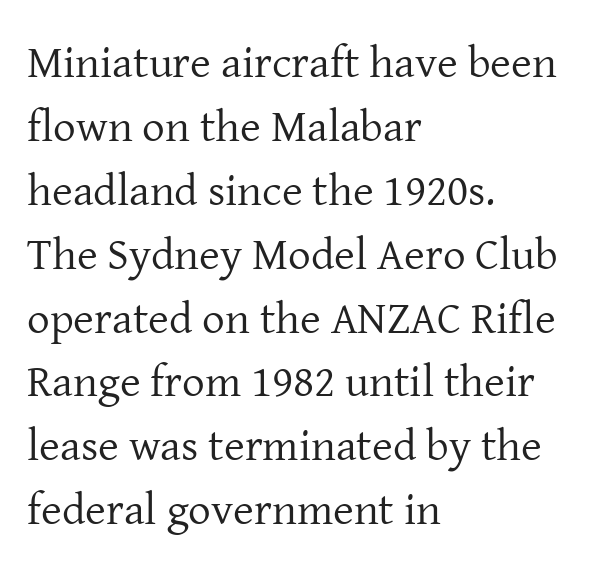
{"serif": "yes", "italic": "no", "bold": "no", "weight": "regular", "width": "normal", "stroke_contrast": "low", "x_height": "medium", "monospaced": "no", "underline": "no", "align": "left", "line_spacing": "normal", "line_spacing_ratio": 1.42, "letter_spacing": "normal", "letter_spacing_em": 0.0, "glyph_px": 45}
